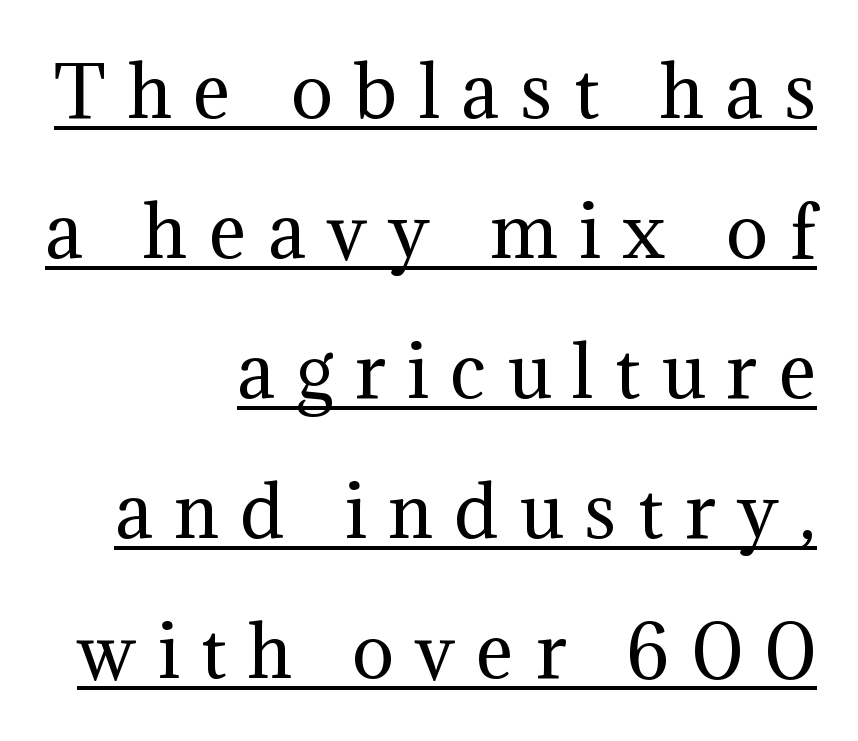
{"serif": "yes", "italic": "no", "bold": "no", "weight": "regular", "width": "normal", "stroke_contrast": "medium", "x_height": "medium", "monospaced": "no", "underline": "yes", "align": "right", "line_spacing": "loose", "line_spacing_ratio": 2.0, "letter_spacing": "wide", "letter_spacing_em": 0.31, "glyph_px": 70}
